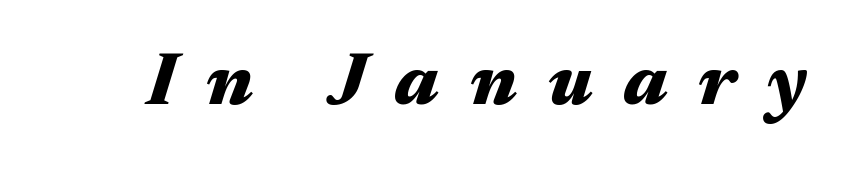
{"italic": "yes", "lean": "right", "slant_degrees": 17, "bold": "yes", "weight": "heavy", "width": "wide", "stroke_contrast": "medium", "x_height": "medium", "monospaced": "no", "underline": "no", "letter_spacing": "wide", "letter_spacing_em": 0.41, "glyph_px": 75}
